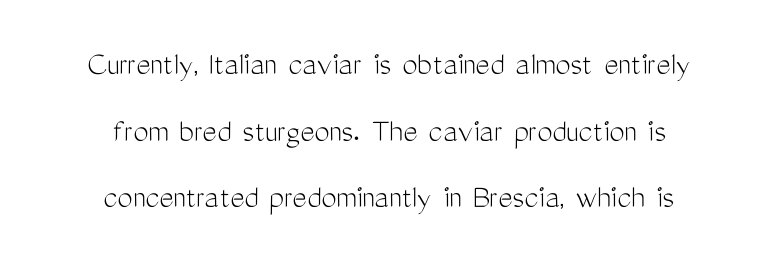
The image shows 34 px light, condensed sans-serif type, upright; set centered, loose line spacing (1.96x), normal letter spacing, not underlined; medium stroke contrast and a medium x-height.
